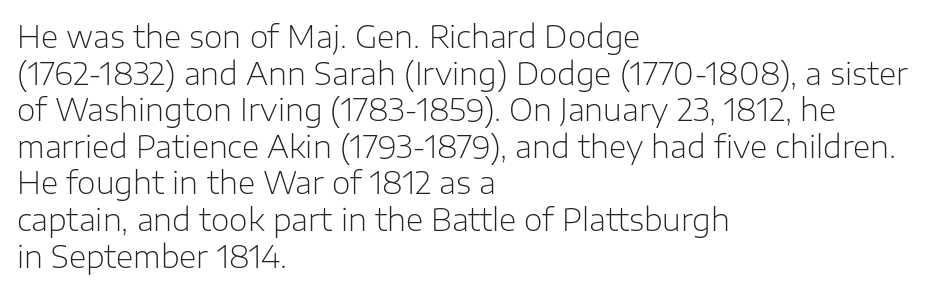
{"serif": "no", "italic": "no", "bold": "no", "weight": "light", "width": "normal", "stroke_contrast": "low", "x_height": "medium", "monospaced": "no", "underline": "no", "align": "left", "line_spacing_ratio": 1.22, "letter_spacing": "normal", "letter_spacing_em": 0.0, "glyph_px": 30}
